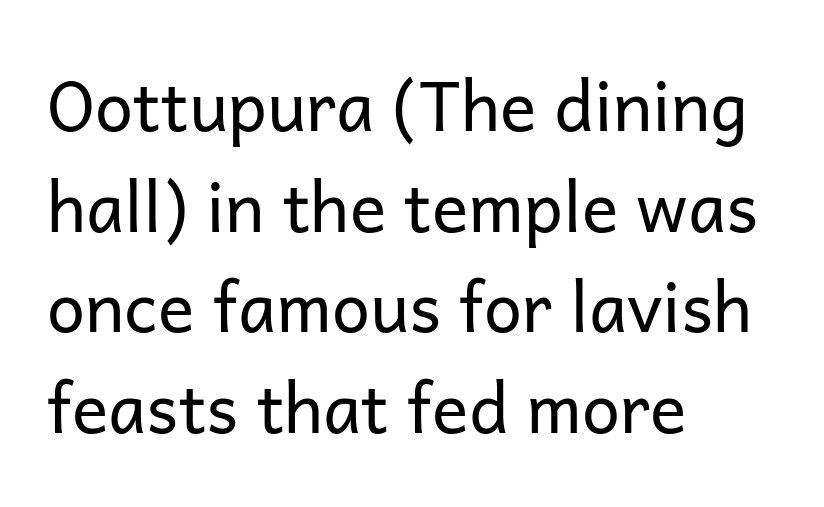
Spacing verdict: proportional, widths tailored to each character. The line-height multiplier appears to be the usual default. Every character sits straight up, as roman type does. Stems here are at most as thick as an everyday book face.
